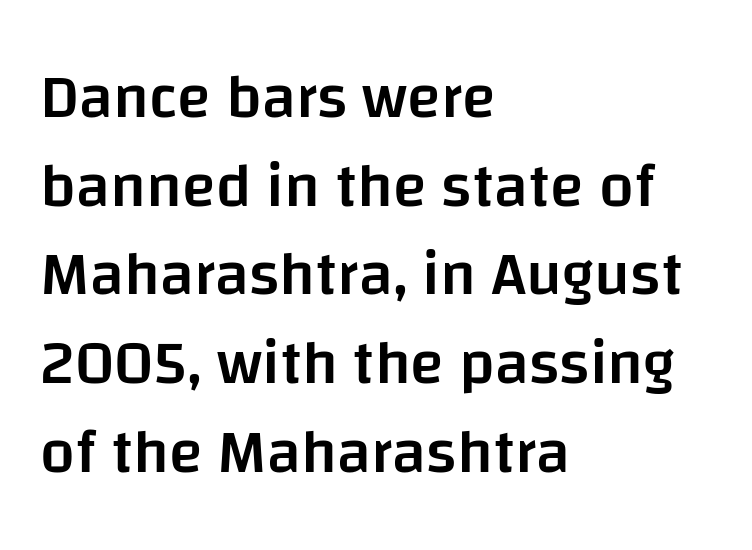
Q: Is the text bold? A: Semi-bold.
Q: Is the text italic (slanted)? A: No, it is upright.
Q: Is the typeface a serif or a sans-serif typeface? A: Sans-serif.
Q: Is the text underlined? A: No.
Q: How is the paragraph aligned? A: Left-aligned.
Q: Is the spacing between letters normal or unusually wide? A: Normal.
Q: Is the spacing between lines tight, normal or loose? A: Normal.
Q: Width (condensed, normal, or wide)? A: Normal.
Q: Stroke contrast? A: Low.
Q: x-height? A: Large.
Q: Monospaced? A: No.
